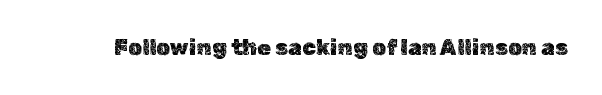
Tall strokes in this sample are plumb rather than angled. Short note: letters normally spaced. Lines of text with bare space underneath.
